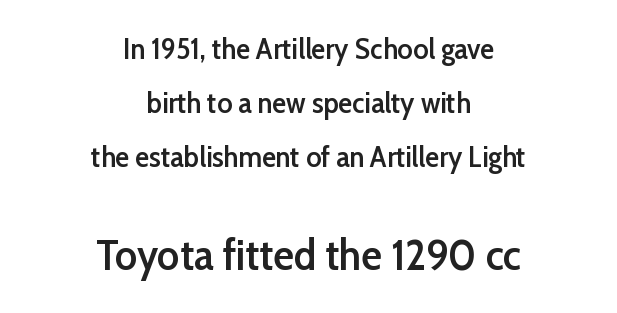
{"serif": "no", "italic": "no", "bold": "semi", "weight": "semibold", "width": "normal", "stroke_contrast": "low", "x_height": "medium", "monospaced": "no", "underline": "no", "align": "center", "line_spacing_ratio": 1.87, "letter_spacing": "normal", "letter_spacing_em": 0.0, "larger_block": "second", "size_ratio": 1.48, "glyph_px": 43}
